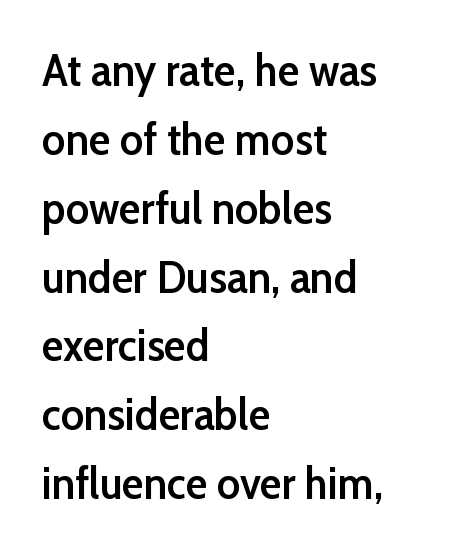
Q: Is the text bold? A: Semi-bold.
Q: Is the text italic (slanted)? A: No, it is upright.
Q: Is the typeface a serif or a sans-serif typeface? A: Sans-serif.
Q: Is the text underlined? A: No.
Q: How is the paragraph aligned? A: Left-aligned.
Q: Is the spacing between letters normal or unusually wide? A: Normal.
Q: Is the spacing between lines tight, normal or loose? A: Normal.
Q: Width (condensed, normal, or wide)? A: Normal.
Q: Stroke contrast? A: Low.
Q: x-height? A: Medium.
Q: Monospaced? A: No.
